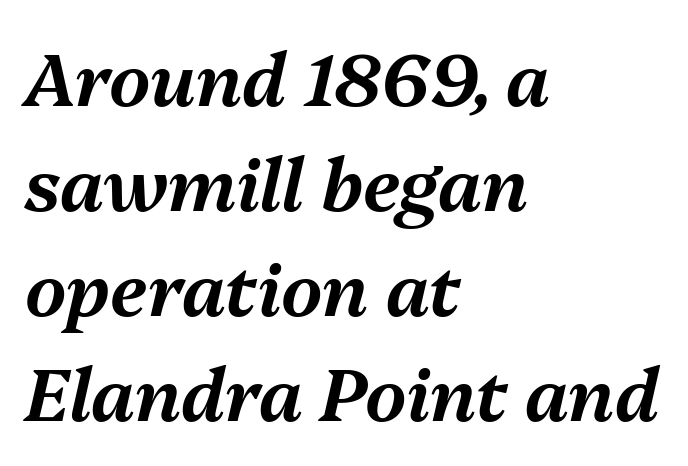
{"italic": "yes", "lean": "right", "slant_degrees": 13, "width": "normal", "stroke_contrast": "medium", "x_height": "medium", "monospaced": "no", "underline": "no", "align": "left", "line_spacing": "normal", "line_spacing_ratio": 1.46, "letter_spacing": "normal", "letter_spacing_em": 0.0, "glyph_px": 72}
